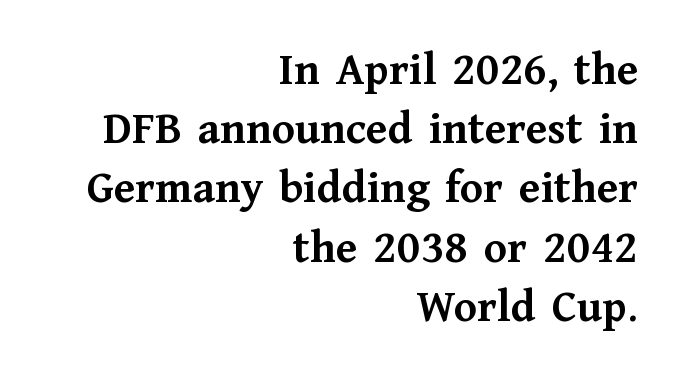
Q: Is the text bold? A: Yes.
Q: Is the text italic (slanted)? A: No, it is upright.
Q: Is the typeface a serif or a sans-serif typeface? A: Serif.
Q: Is the text underlined? A: No.
Q: How is the paragraph aligned? A: Right-aligned.
Q: Is the spacing between letters normal or unusually wide? A: Normal.
Q: Is the spacing between lines tight, normal or loose? A: Normal.
Q: Width (condensed, normal, or wide)? A: Normal.
Q: Stroke contrast? A: Medium.
Q: x-height? A: Medium.
Q: Monospaced? A: No.
